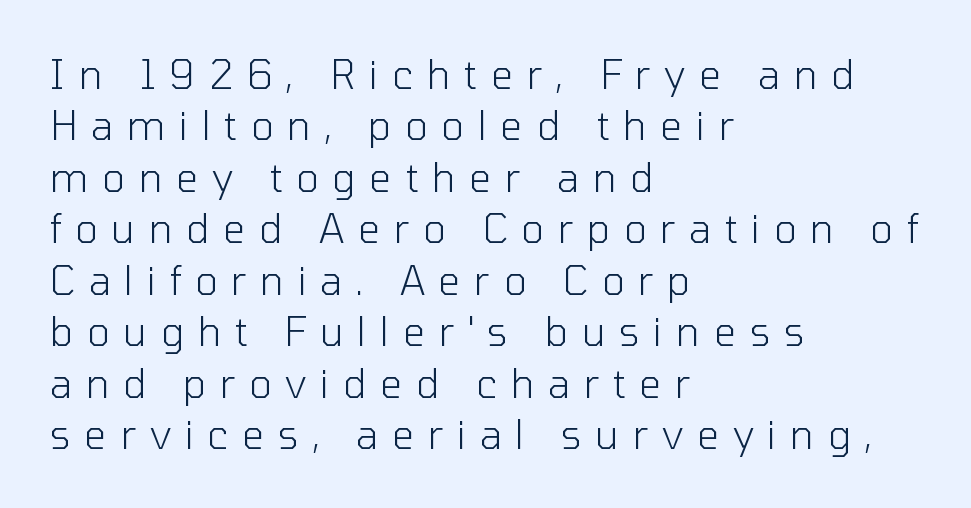
Q: Is the text bold? A: No.
Q: Is the text italic (slanted)? A: No, it is upright.
Q: Is the typeface a serif or a sans-serif typeface? A: Sans-serif.
Q: Is the text underlined? A: No.
Q: How is the paragraph aligned? A: Left-aligned.
Q: Is the spacing between letters normal or unusually wide? A: Unusually wide.
Q: Is the spacing between lines tight, normal or loose? A: Normal.
Q: Width (condensed, normal, or wide)? A: Normal.
Q: Stroke contrast? A: Low.
Q: x-height? A: Medium.
Q: Monospaced? A: No.
